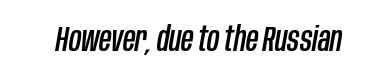
Is the letter spacing exaggerated? No — it looks like the ordinary default. The text carries the slant typical of an italic or oblique font. Descenders are the only things crossing below the line. Think of a printed novel: that variable character pitch is what you see here.
